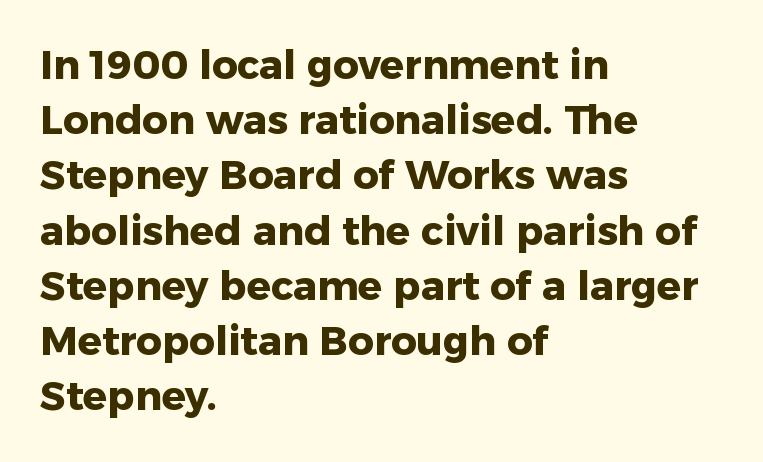
The face used here is a sans, in the tradition of grotesques and geometrics. Does extra space separate the letters? No, they use regular spacing. If you drew a line through each stem, it would be perfectly vertical. The passage shown is typed in a proportional face where columns would drift. The space beneath each line is pristine and unruled. Rows of type keep a routine distance in the vertical direction.
